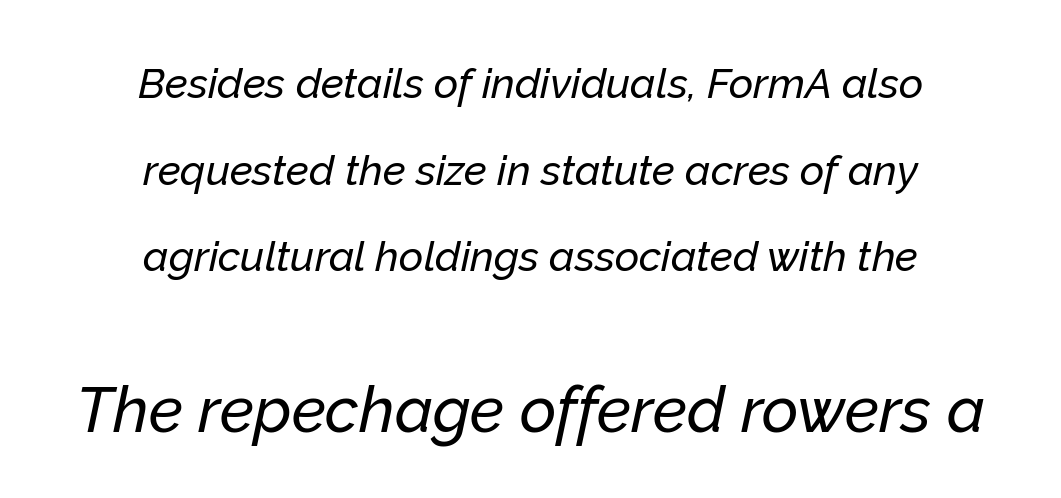
The image shows 63 px text type, italic (leaning right); set centered, loose line spacing (2.06x), normal letter spacing, not underlined; the second (bottom) block is 1.5x larger; low stroke contrast and a medium x-height.
